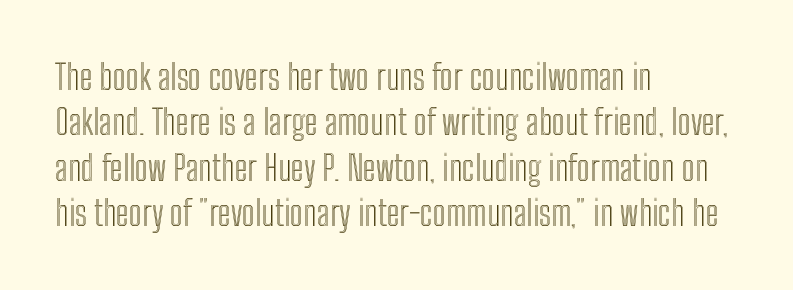
The image shows 35 px condensed type, upright; set left-aligned, normal line spacing (1.3x), normal letter spacing, not underlined; a medium x-height.
